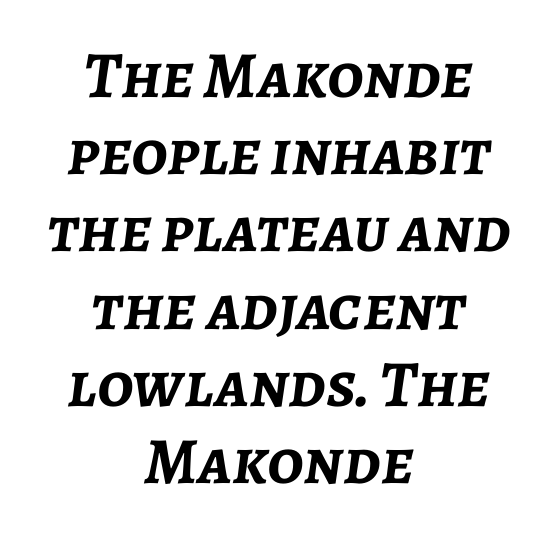
{"italic": "yes", "lean": "right", "slant_degrees": 7, "bold": "yes", "weight": "semibold", "width": "normal", "stroke_contrast": "low", "x_height": "medium", "monospaced": "no", "underline": "no", "align": "center", "line_spacing_ratio": 1.17, "letter_spacing": "normal", "letter_spacing_em": 0.0, "glyph_px": 66}
